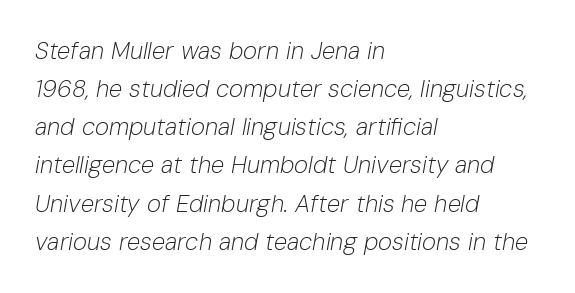
The face used here is rendered with its standard letterfit. Short and long lines alike share a common starting point at left. A typesetter would mark this as italic. The face looks like a standard text weight, possibly lighter. Underlining? Definitely not there. Interline gaps are of average width in this sample.
